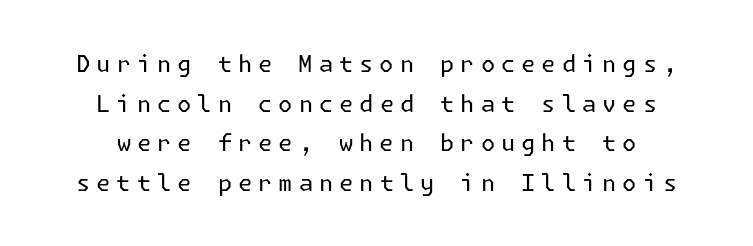
The image shows 23 px text type, upright; set line spacing 1.72x, unusually wide letter spacing (+0.26 em), not underlined.
